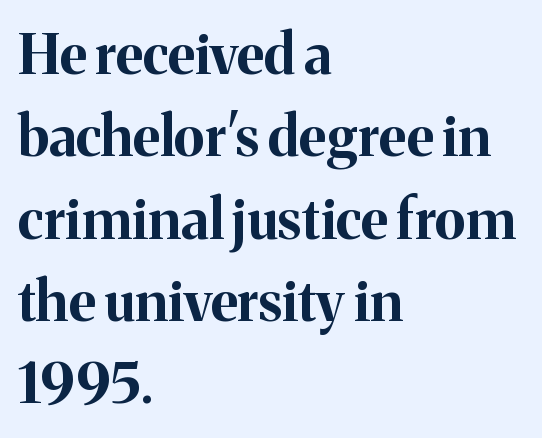
Q: Is the text bold? A: Yes.
Q: Is the text italic (slanted)? A: No, it is upright.
Q: Is the typeface a serif or a sans-serif typeface? A: Serif.
Q: Is the text underlined? A: No.
Q: How is the paragraph aligned? A: Left-aligned.
Q: Is the spacing between letters normal or unusually wide? A: Normal.
Q: Is the spacing between lines tight, normal or loose? A: Normal.
Q: Width (condensed, normal, or wide)? A: Normal.
Q: Stroke contrast? A: Medium.
Q: x-height? A: Medium.
Q: Monospaced? A: No.
